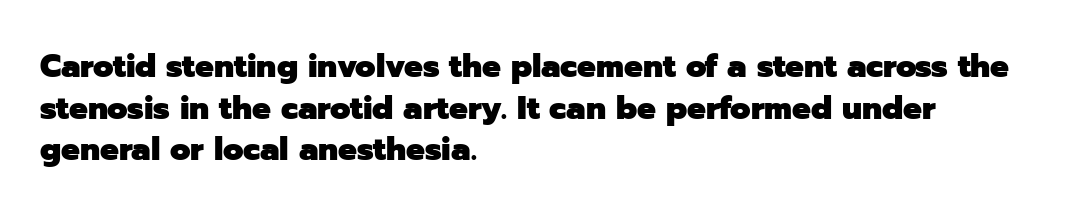
The image shows 33 px heavy sans-serif type, upright; set left-aligned, normal line spacing (1.26x), normal letter spacing, not underlined; low stroke contrast and a medium x-height.
